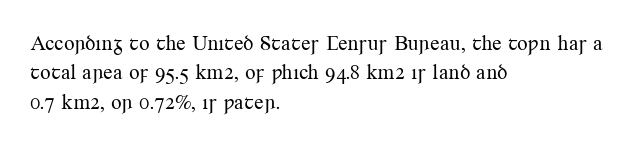
{"italic": "no", "bold": "no", "underline": "no", "align": "left", "line_spacing": "normal", "line_spacing_ratio": 1.4, "letter_spacing": "normal", "letter_spacing_em": 0.0, "glyph_px": 21}
